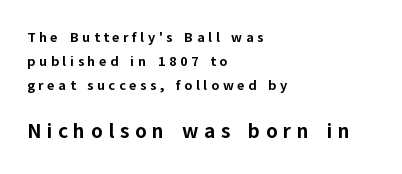
The image shows 21 px bold type, upright; set left-aligned, line spacing 1.72x, unusually wide letter spacing (+0.26 em), not underlined; the second (bottom) block is 1.5x larger.
